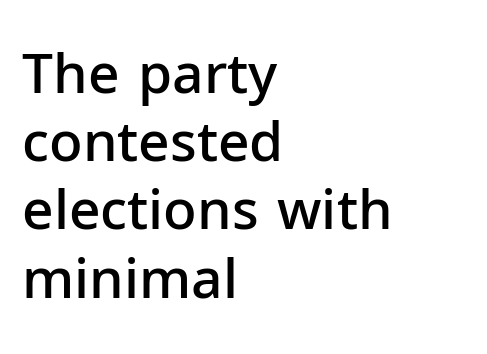
Q: Is the text bold? A: Semi-bold.
Q: Is the text italic (slanted)? A: No, it is upright.
Q: Is the typeface a serif or a sans-serif typeface? A: Sans-serif.
Q: Is the text underlined? A: No.
Q: How is the paragraph aligned? A: Left-aligned.
Q: Is the spacing between letters normal or unusually wide? A: Normal.
Q: Width (condensed, normal, or wide)? A: Normal.
Q: Stroke contrast? A: Low.
Q: x-height? A: Medium.
Q: Monospaced? A: No.
